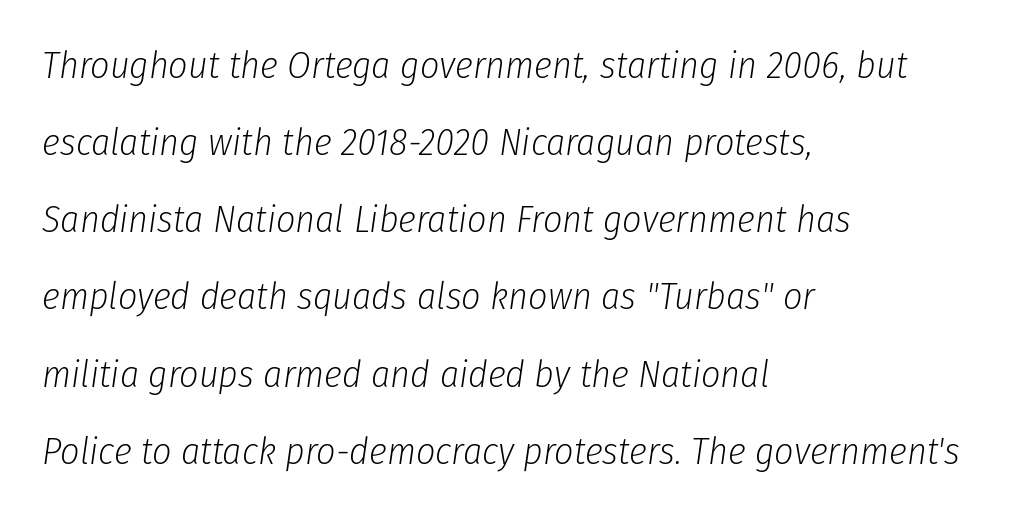
{"italic": "yes", "lean": "right", "slant_degrees": 8, "bold": "no", "weight": "light", "width": "condensed", "stroke_contrast": "low", "x_height": "medium", "monospaced": "no", "underline": "no", "align": "left", "line_spacing": "loose", "line_spacing_ratio": 2.03, "letter_spacing": "normal", "letter_spacing_em": 0.0, "glyph_px": 38}
